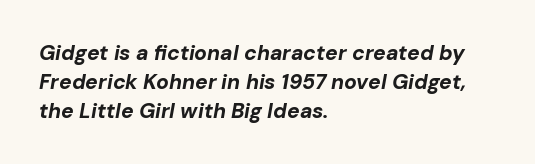
The image shows 21 px bold type, italic (leaning right); set left-aligned, normal line spacing (1.38x), normal letter spacing, not underlined.
